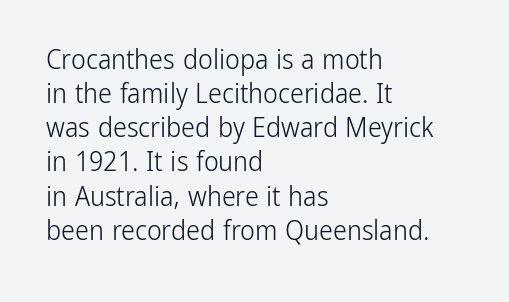
Q: Is the text bold? A: No.
Q: Is the text italic (slanted)? A: No, it is upright.
Q: Is the typeface a serif or a sans-serif typeface? A: Sans-serif.
Q: Is the text underlined? A: No.
Q: How is the paragraph aligned? A: Left-aligned.
Q: Is the spacing between letters normal or unusually wide? A: Normal.
Q: Width (condensed, normal, or wide)? A: Condensed.
Q: Stroke contrast? A: Low.
Q: x-height? A: Medium.
Q: Monospaced? A: No.
